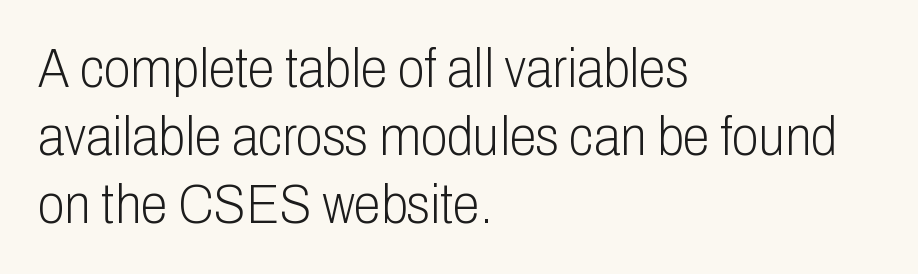
The image shows 55 px light, condensed sans-serif type, upright; set left-aligned, line spacing 1.24x, normal letter spacing, not underlined; low stroke contrast and a medium x-height.
